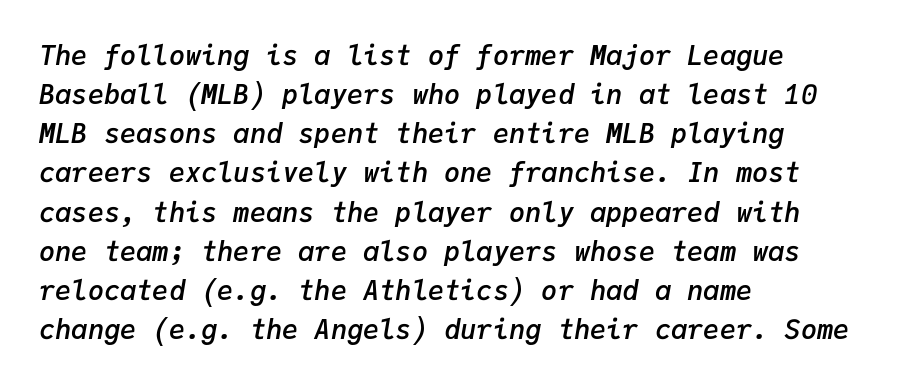
{"italic": "yes", "lean": "right", "slant_degrees": 9, "bold": "semi", "underline": "no", "align": "left", "line_spacing": "normal", "line_spacing_ratio": 1.45, "letter_spacing": "normal", "letter_spacing_em": 0.0, "glyph_px": 27}
